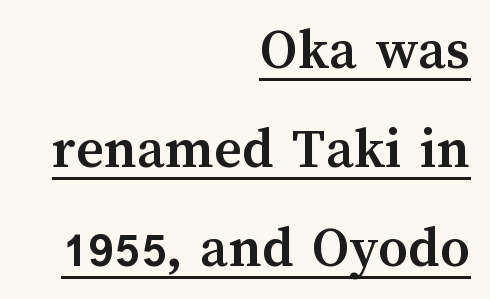
The image shows 59 px semibold type, upright; set right-aligned, normal line spacing (1.68x), normal letter spacing, underlined; medium stroke contrast and a medium x-height.
